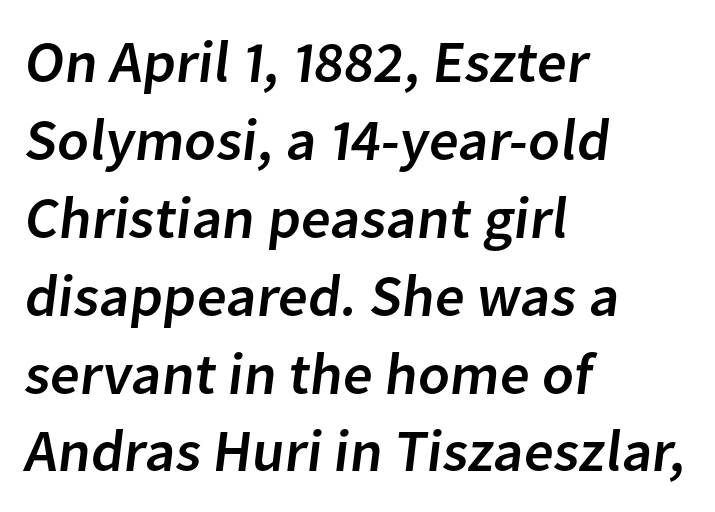
Q: Is the typeface a serif or a sans-serif typeface? A: Sans-serif.
Q: Is the text underlined? A: No.
Q: How is the paragraph aligned? A: Left-aligned.
Q: Is the spacing between letters normal or unusually wide? A: Normal.
Q: Is the spacing between lines tight, normal or loose? A: Normal.
Q: Width (condensed, normal, or wide)? A: Normal.
Q: Stroke contrast? A: Low.
Q: x-height? A: Medium.
Q: Monospaced? A: No.
